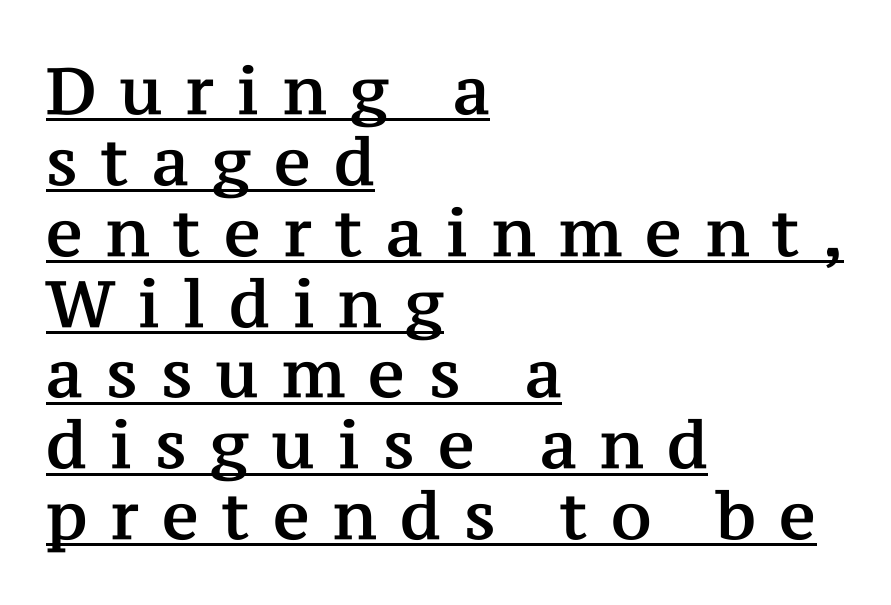
The horizontal fit of the characters is loose and conspicuously gappy. Posture: vertical. Examine the stroke ends and you'll spot serifs. Leading is clearly below the norm, producing a dense column. Leftover space on each line is placed entirely after the last word. The face used here is proportionally spaced, like ordinary book or web type.
